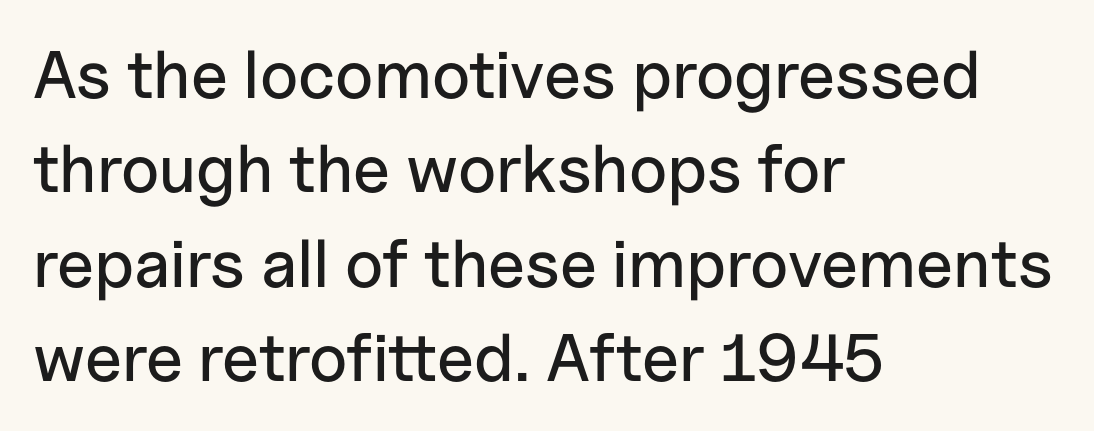
{"serif": "no", "italic": "no", "width": "normal", "stroke_contrast": "low", "x_height": "medium", "monospaced": "no", "underline": "no", "align": "left", "line_spacing": "normal", "line_spacing_ratio": 1.41, "letter_spacing": "normal", "letter_spacing_em": 0.0, "glyph_px": 67}
